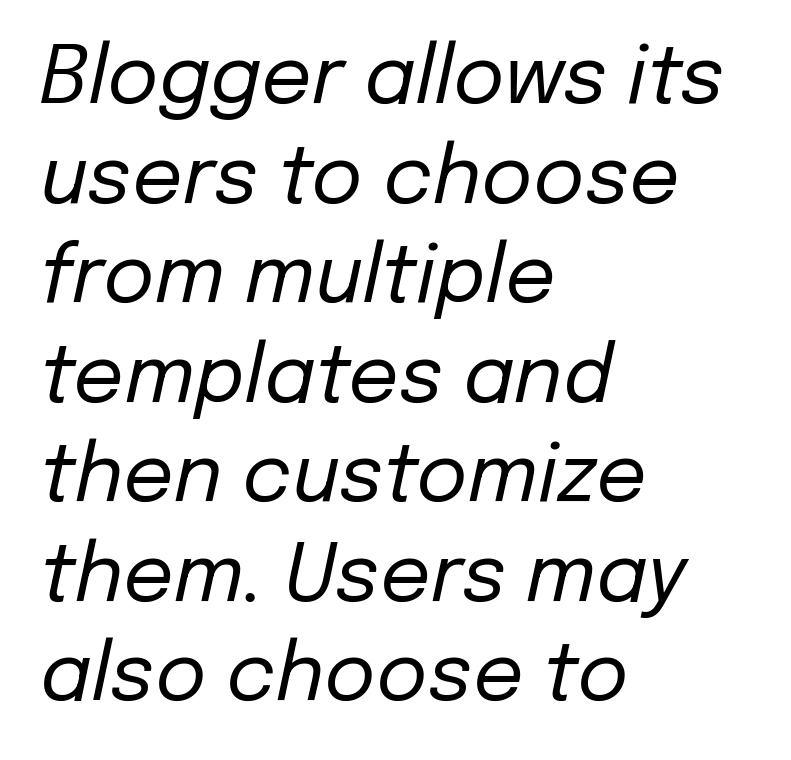
The image shows 79 px regular-weight type, italic (leaning right); set left-aligned, normal line spacing (1.26x), normal letter spacing, not underlined; low stroke contrast and a medium x-height.
